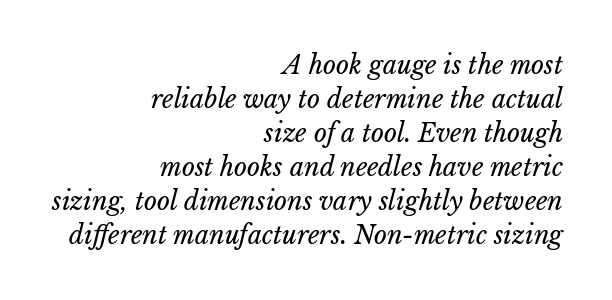
{"italic": "yes", "lean": "right", "slant_degrees": 15, "bold": "no", "underline": "no", "align": "right", "line_spacing": "normal", "line_spacing_ratio": 1.36, "letter_spacing": "normal", "letter_spacing_em": 0.0, "glyph_px": 25}
